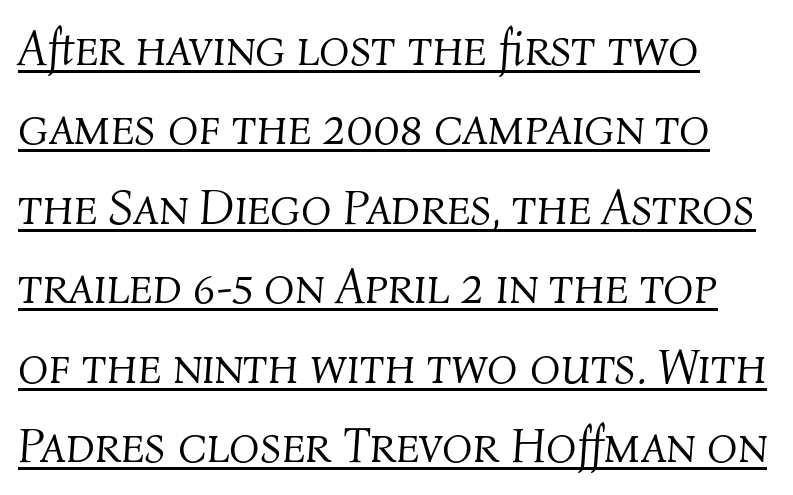
{"italic": "yes", "lean": "right", "slant_degrees": 4, "bold": "no", "weight": "light", "width": "normal", "stroke_contrast": "medium", "x_height": "medium", "monospaced": "no", "underline": "yes", "align": "left", "line_spacing": "normal", "line_spacing_ratio": 1.59, "letter_spacing": "normal", "letter_spacing_em": 0.0, "glyph_px": 50}
